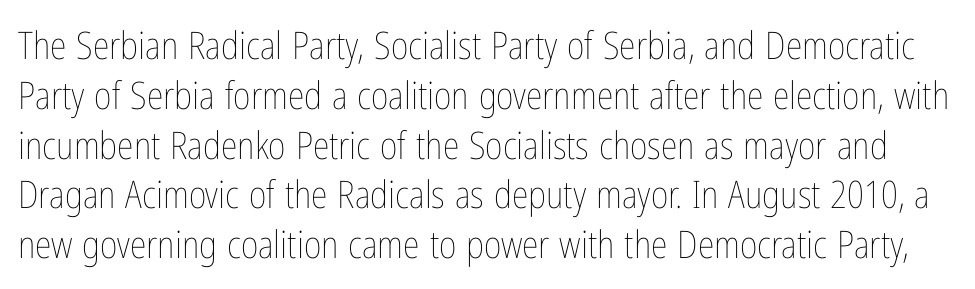
Q: Is the text bold? A: No.
Q: Is the text italic (slanted)? A: No, it is upright.
Q: Is the text underlined? A: No.
Q: Is the spacing between letters normal or unusually wide? A: Normal.
Q: Is the spacing between lines tight, normal or loose? A: Normal.
Q: Width (condensed, normal, or wide)? A: Condensed.
Q: Stroke contrast? A: Low.
Q: x-height? A: Medium.
Q: Monospaced? A: No.
